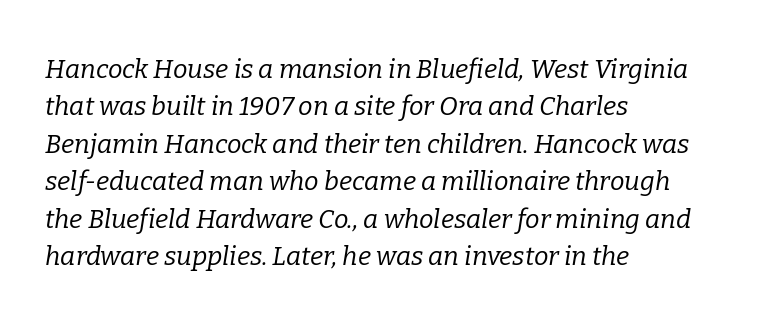
Characters are canted at an angle relative to the baseline's perpendicular. The font is comparable to plain body text, perhaps lighter. The lines are quadded left. Standard letterfit; no display-style spreading of the glyphs. Unmarked baselines from the first word to the last. Each new line begins a customary step beneath the previous one.
